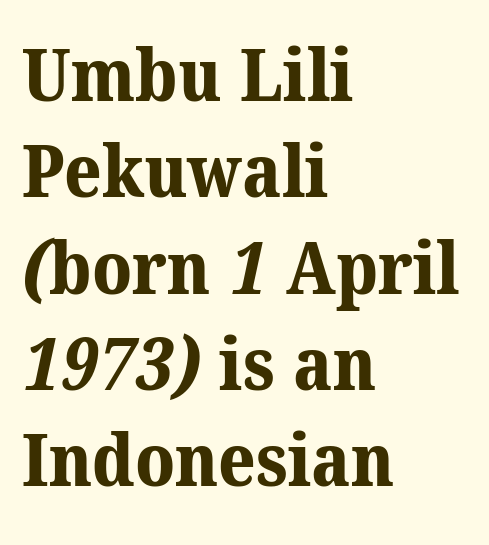
The image shows 73 px bold serif type; set left-aligned, normal line spacing (1.32x), normal letter spacing, not underlined; medium stroke contrast and a medium x-height.
